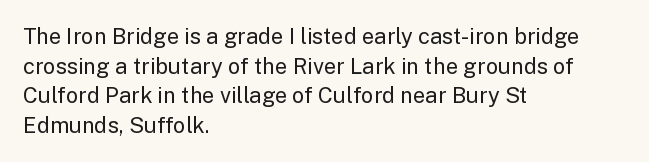
Unmarked baselines from the first word to the last. The designer left line spacing at the default. The rendering anchors every line to the left-hand side. The gaps between neighbouring characters are ordinary and unremarkable. The type sits square on the baseline with zero lean.
